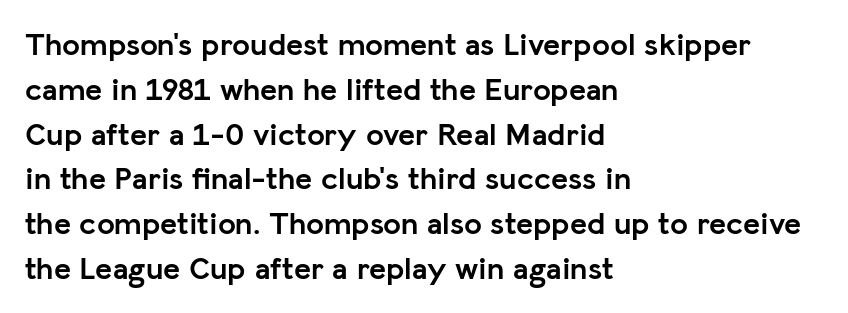
The letters carry no serifs — their stems end cleanly without finishing strokes. The face used here is proportionally spaced, like ordinary book or web type. The type is set solid horizontally, with unmodified tracking. Check the space under the baseline: it is left empty.
